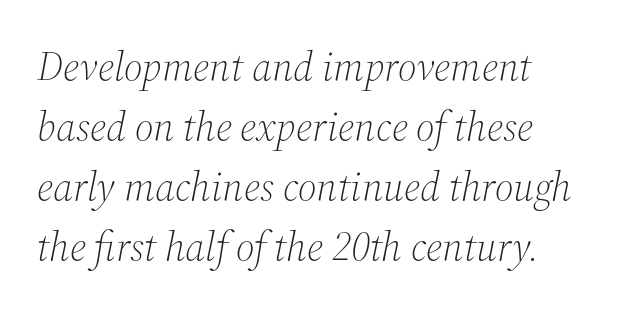
{"serif": "yes", "italic": "yes", "lean": "right", "slant_degrees": 12, "bold": "no", "weight": "light", "width": "normal", "stroke_contrast": "medium", "x_height": "medium", "monospaced": "no", "underline": "no", "align": "left", "line_spacing": "normal", "line_spacing_ratio": 1.46, "letter_spacing": "normal", "letter_spacing_em": 0.0, "glyph_px": 41}
